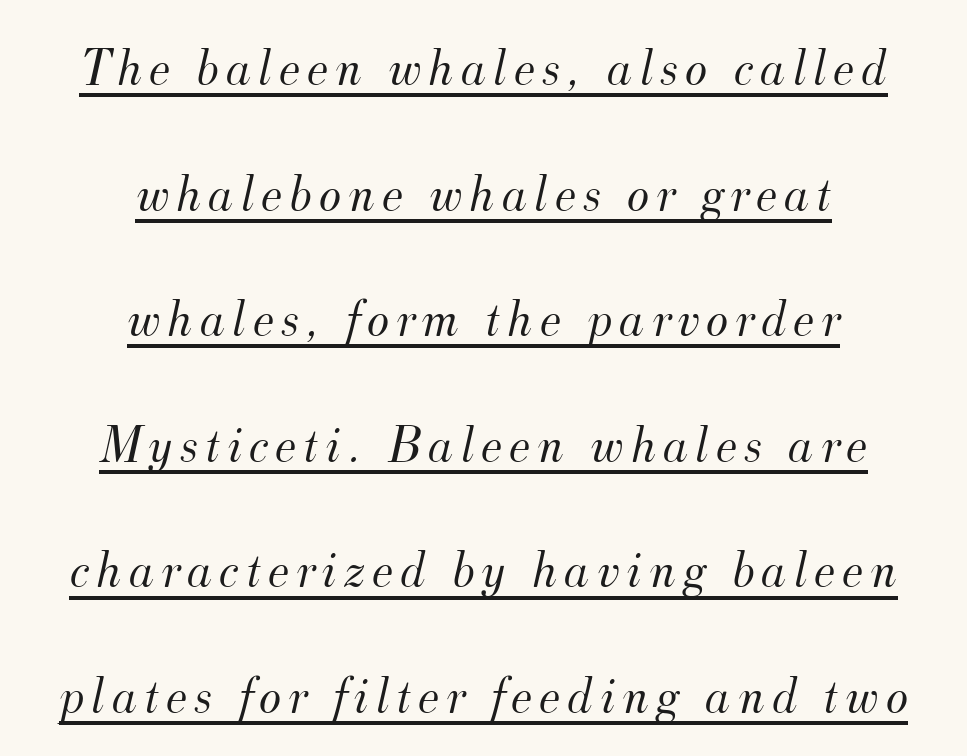
The image shows 53 px light serif type, italic (leaning right); set centered, loose line spacing (2.37x), underlined; medium stroke contrast and a small x-height.
